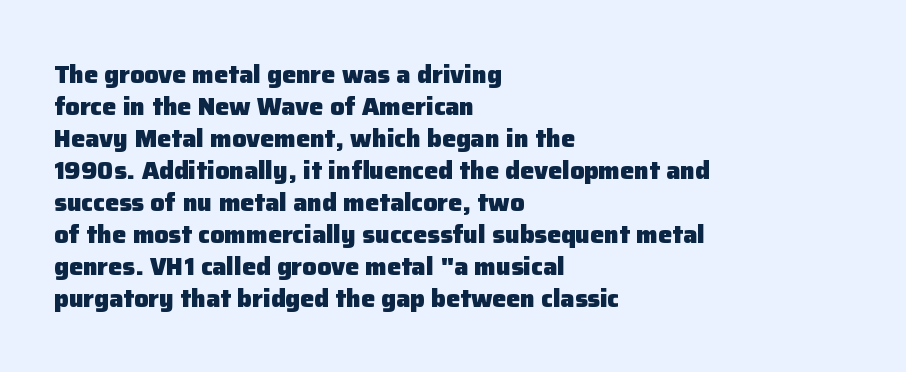
The typesetter chose a ragged-right arrangement here. The line texture is even and compact thanks to regular tracking. Summary of weight: heavy, a full bold. Vertically, the passage feels balanced, rows spaced as you'd expect. In terms of posture, this sample is upright.
